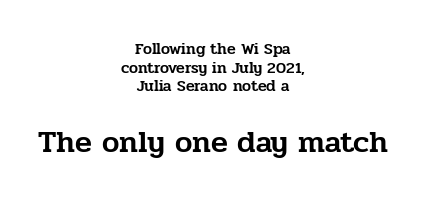
{"serif": "yes", "italic": "no", "width": "normal", "stroke_contrast": "low", "x_height": "medium", "monospaced": "no", "underline": "no", "align": "center", "line_spacing_ratio": 1.17, "letter_spacing": "normal", "letter_spacing_em": 0.0, "larger_block": "second", "size_ratio": 1.94, "glyph_px": 31}
